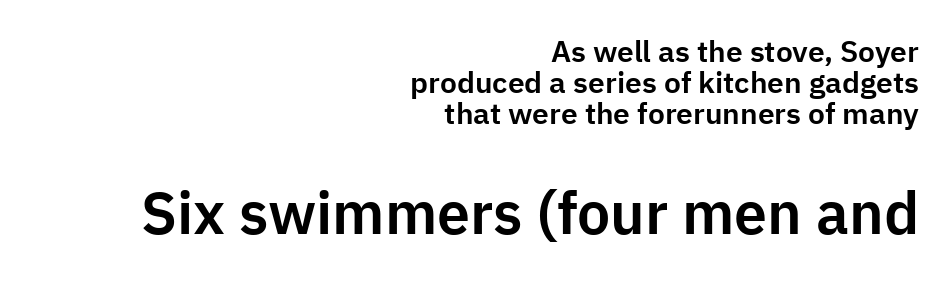
Q: Is the text italic (slanted)? A: No, it is upright.
Q: Is the typeface a serif or a sans-serif typeface? A: Sans-serif.
Q: Is the text underlined? A: No.
Q: How is the paragraph aligned? A: Right-aligned.
Q: Is the spacing between letters normal or unusually wide? A: Normal.
Q: Is the spacing between lines tight, normal or loose? A: Tight.
Q: Which block of text is set in a larger size, the first (top) or the second (bottom)? A: The second (bottom) one.
Q: Width (condensed, normal, or wide)? A: Normal.
Q: Stroke contrast? A: Low.
Q: x-height? A: Medium.
Q: Monospaced? A: No.
